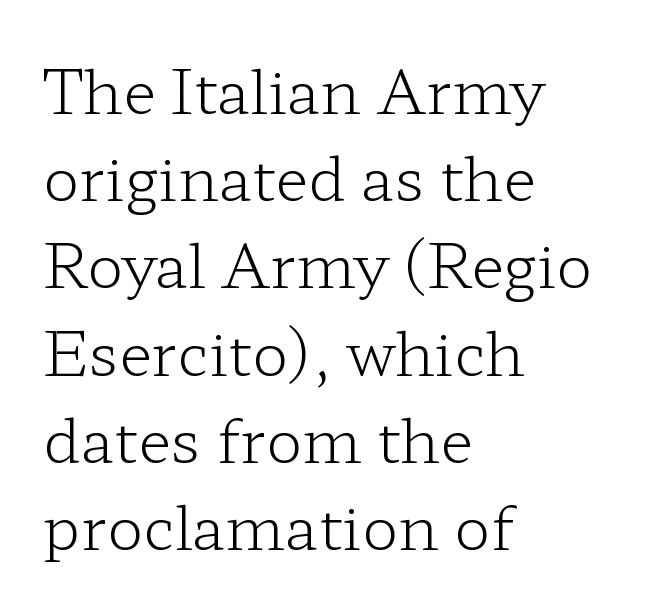
Posture: vertical. Students, note that the glyphs here touch the page at normal intervals. Line beginnings align vertically; line endings do not. A bare baseline throughout the passage. Heaviness? Minimal to ordinary, like unemphasized prose.
